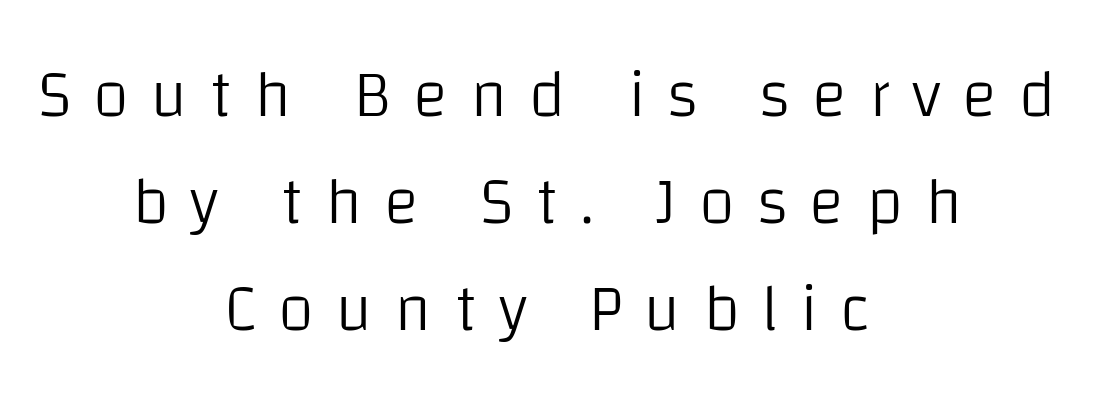
Q: Is the text bold? A: No.
Q: Is the text italic (slanted)? A: No, it is upright.
Q: Is the typeface a serif or a sans-serif typeface? A: Sans-serif.
Q: Is the text underlined? A: No.
Q: How is the paragraph aligned? A: Centered.
Q: Is the spacing between letters normal or unusually wide? A: Unusually wide.
Q: Is the spacing between lines tight, normal or loose? A: Normal.
Q: Width (condensed, normal, or wide)? A: Normal.
Q: Stroke contrast? A: Low.
Q: x-height? A: Large.
Q: Monospaced? A: No.
